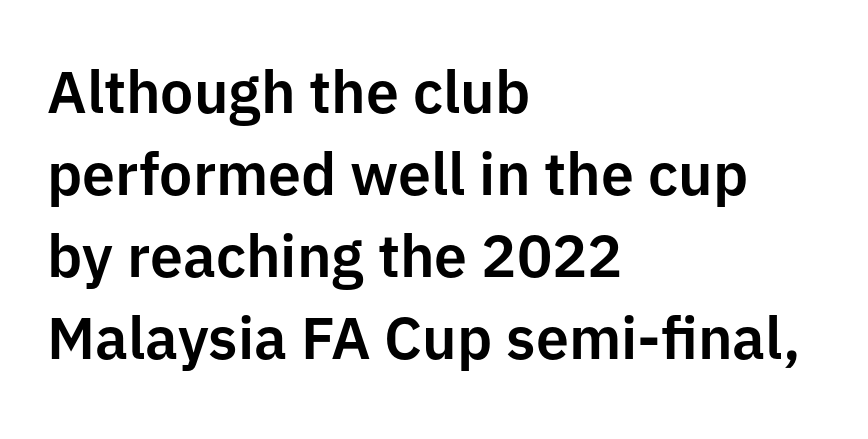
Q: Is the text italic (slanted)? A: No, it is upright.
Q: Is the typeface a serif or a sans-serif typeface? A: Sans-serif.
Q: Is the text underlined? A: No.
Q: How is the paragraph aligned? A: Left-aligned.
Q: Is the spacing between letters normal or unusually wide? A: Normal.
Q: Is the spacing between lines tight, normal or loose? A: Normal.
Q: Width (condensed, normal, or wide)? A: Normal.
Q: Stroke contrast? A: Low.
Q: x-height? A: Medium.
Q: Monospaced? A: No.
